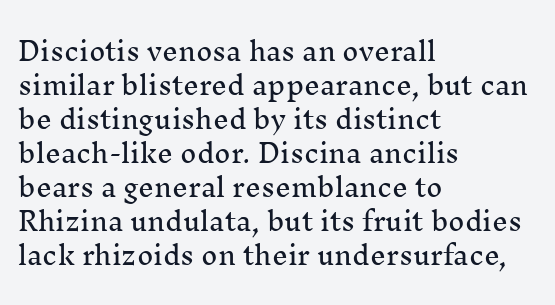
These lines were composed using upright roman letters. Line beginnings align vertically; line endings do not. Quick note: underline off. Nobody touched the tracking dial on this one. Leading matches the norm, producing a regular column.
